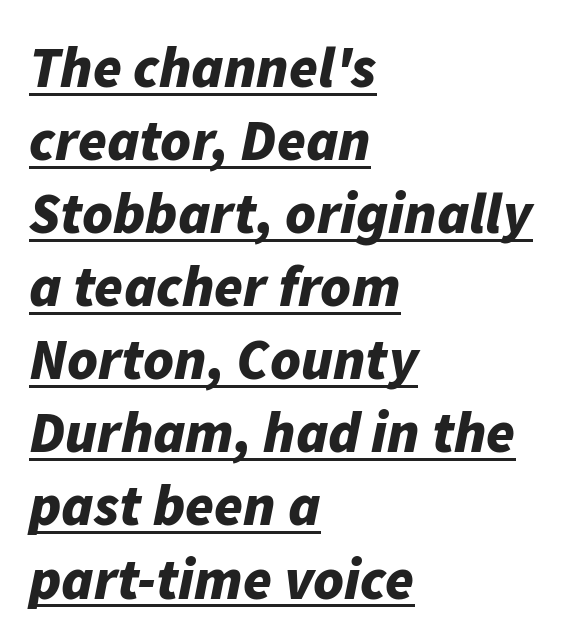
Q: Is the text bold? A: Yes.
Q: Is the text italic (slanted)? A: Yes, it leans right by about 11 degrees.
Q: Is the text underlined? A: Yes.
Q: How is the paragraph aligned? A: Left-aligned.
Q: Is the spacing between letters normal or unusually wide? A: Normal.
Q: Is the spacing between lines tight, normal or loose? A: Normal.
Q: Width (condensed, normal, or wide)? A: Normal.
Q: Stroke contrast? A: Low.
Q: x-height? A: Medium.
Q: Monospaced? A: No.
